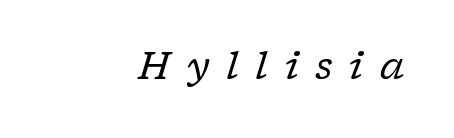
You could only call the tracking loose — the letters float apart. Emphasis-style slanted type is in use. Each letter's strokes conclude with small projecting serifs. Looks like regular typesetting: each glyph gets only the width it needs. Anything drawn beneath the words? Only blank space.
